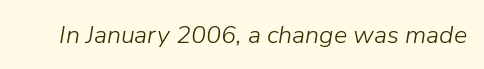
The image shows 25 px text type, italic (leaning right); set normal letter spacing, not underlined.
